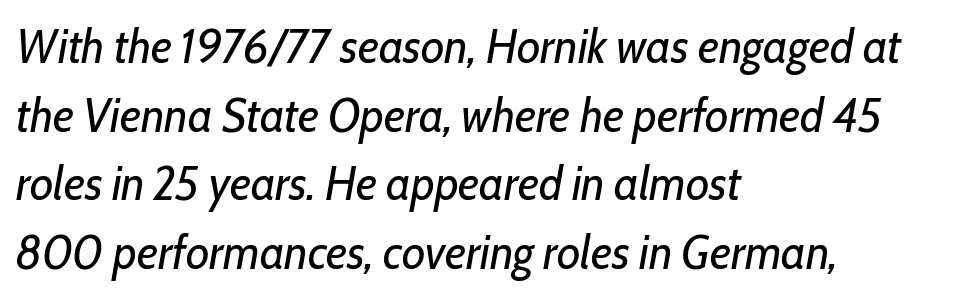
{"italic": "yes", "lean": "right", "slant_degrees": 10, "bold": "no", "weight": "regular", "width": "condensed", "stroke_contrast": "low", "x_height": "medium", "monospaced": "no", "underline": "no", "align": "left", "line_spacing": "normal", "line_spacing_ratio": 1.43, "letter_spacing": "normal", "letter_spacing_em": 0.0, "glyph_px": 48}
